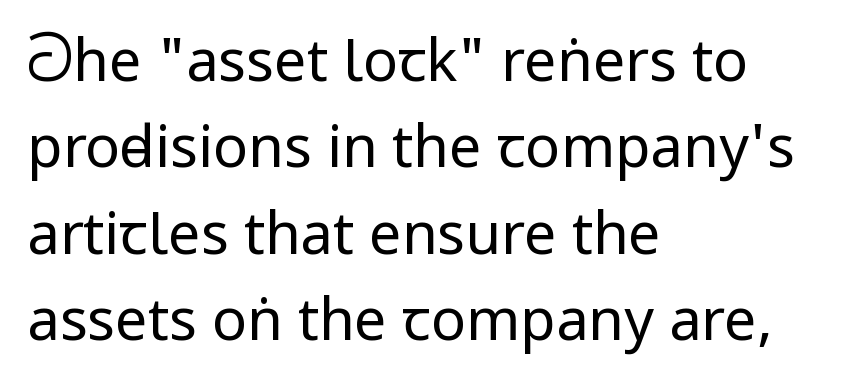
Q: Is the text bold? A: No.
Q: Is the text italic (slanted)? A: No, it is upright.
Q: Is the typeface a serif or a sans-serif typeface? A: Sans-serif.
Q: Is the text underlined? A: No.
Q: How is the paragraph aligned? A: Left-aligned.
Q: Is the spacing between letters normal or unusually wide? A: Normal.
Q: Is the spacing between lines tight, normal or loose? A: Normal.
Q: Width (condensed, normal, or wide)? A: Condensed.
Q: Stroke contrast? A: Low.
Q: x-height? A: Large.
Q: Monospaced? A: No.
